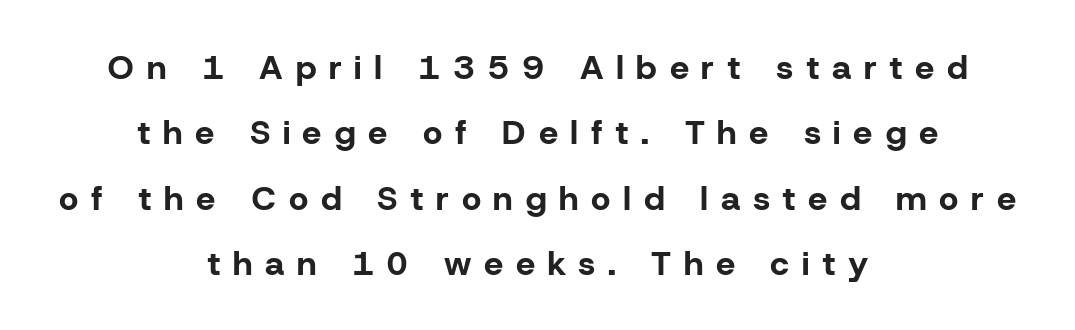
Where is the straight margin? There isn't one; the lines are centered. What's the leading like? Stretched, with rows far apart. Think of a printed novel: that variable character pitch is what you see here. Students, this is bold: see how much ink each stroke carries. Beneath every word, the page is bare.
